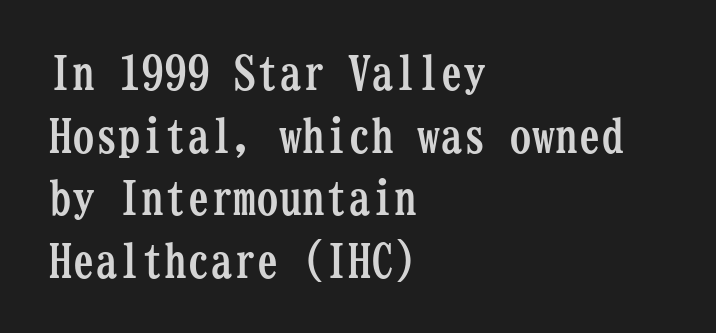
Q: Is the text bold? A: Yes.
Q: Is the text italic (slanted)? A: No, it is upright.
Q: Is the typeface a serif or a sans-serif typeface? A: Serif.
Q: Is the text underlined? A: No.
Q: How is the paragraph aligned? A: Left-aligned.
Q: Is the spacing between letters normal or unusually wide? A: Normal.
Q: Is the spacing between lines tight, normal or loose? A: Normal.
Q: Width (condensed, normal, or wide)? A: Condensed.
Q: Stroke contrast? A: Low.
Q: x-height? A: Medium.
Q: Monospaced? A: Yes.
